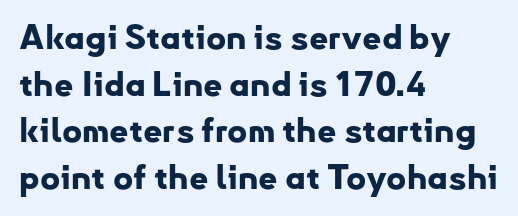
{"serif": "no", "italic": "no", "bold": "yes", "weight": "bold", "width": "normal", "stroke_contrast": "low", "x_height": "small", "monospaced": "no", "underline": "no", "align": "left", "line_spacing": "normal", "line_spacing_ratio": 1.37, "letter_spacing": "normal", "letter_spacing_em": 0.0, "glyph_px": 34}
